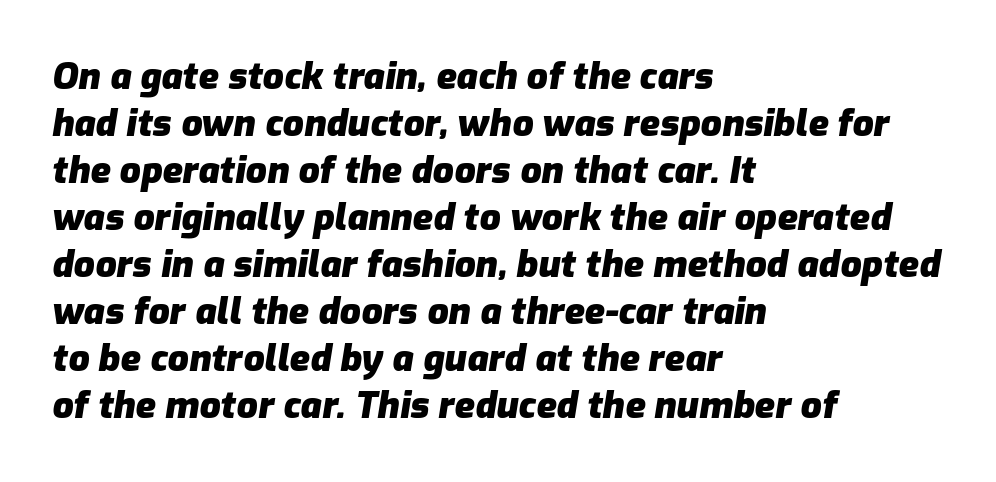
{"italic": "yes", "lean": "right", "slant_degrees": 9, "bold": "yes", "weight": "heavy", "width": "normal", "stroke_contrast": "low", "x_height": "medium", "monospaced": "no", "underline": "no", "align": "left", "line_spacing": "normal", "line_spacing_ratio": 1.27, "letter_spacing": "normal", "letter_spacing_em": 0.0, "glyph_px": 37}
